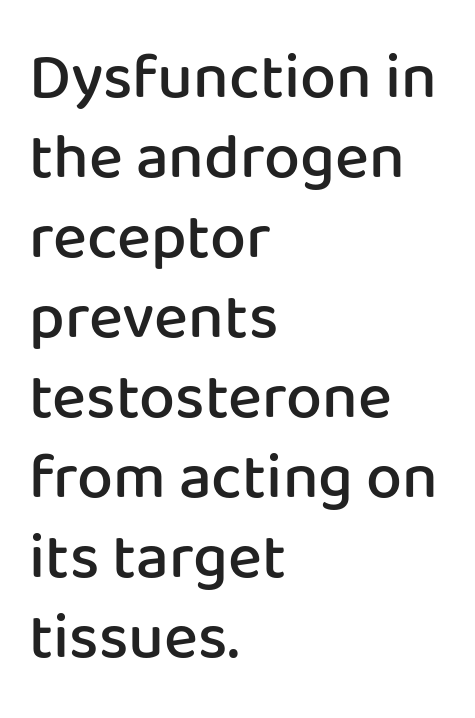
Underlining? Definitely not there. Standard letterfit; no display-style spreading of the glyphs. What weight is shown? A semibold, between regular and bold. If you drew a ruler down the left edge, every line would touch it. A roman cut, with each character standing at attention.
